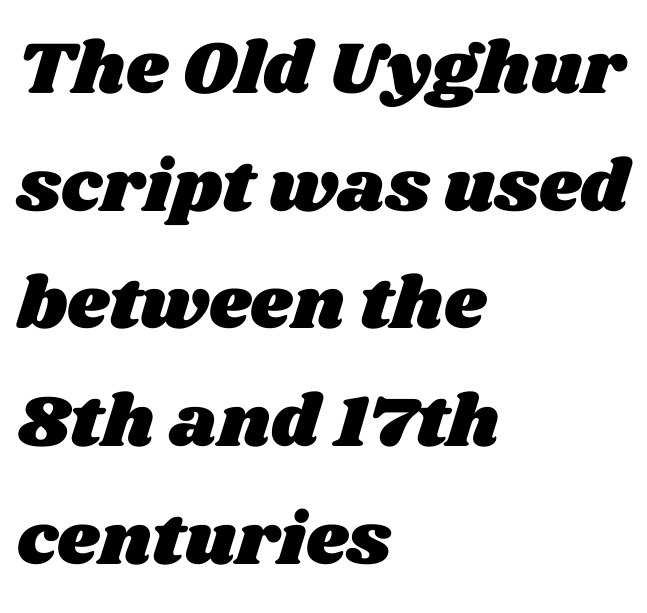
Alignment: flush left. The face used here is proportionally spaced, like ordinary book or web type. Line spacing here is normal. Honestly, the letter spacing is just normal — you wouldn't notice it. Clear beneath every line of the passage.
